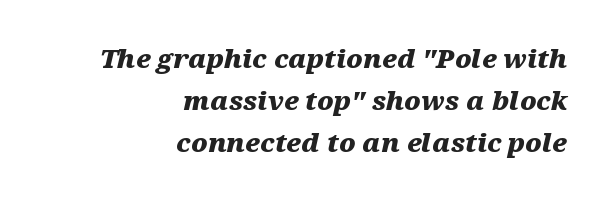
Q: Is the text bold? A: Yes.
Q: Is the text italic (slanted)? A: Yes, it leans right by about 12 degrees.
Q: Is the text underlined? A: No.
Q: How is the paragraph aligned? A: Right-aligned.
Q: Is the spacing between letters normal or unusually wide? A: Normal.
Q: Is the spacing between lines tight, normal or loose? A: Normal.
